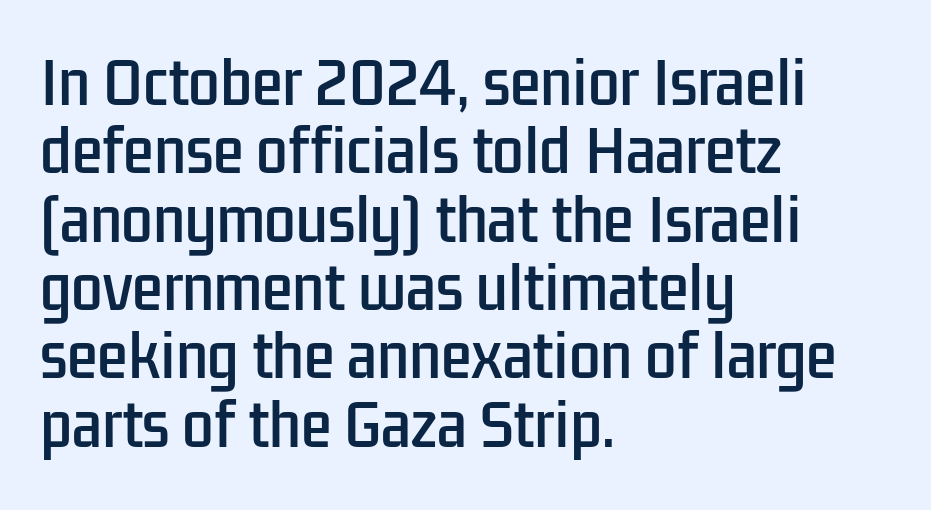
{"serif": "no", "italic": "no", "width": "condensed", "stroke_contrast": "low", "x_height": "medium", "monospaced": "no", "underline": "no", "align": "left", "line_spacing_ratio": 1.22, "letter_spacing": "normal", "letter_spacing_em": 0.0, "glyph_px": 56}
